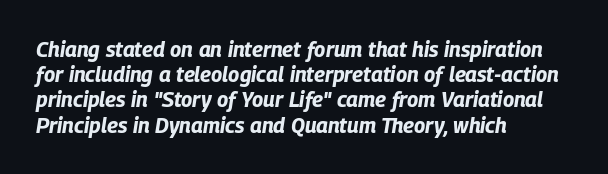
The image shows 21 px bold type, italic (leaning right); set left-aligned, line spacing 1.2x, normal letter spacing, not underlined.
